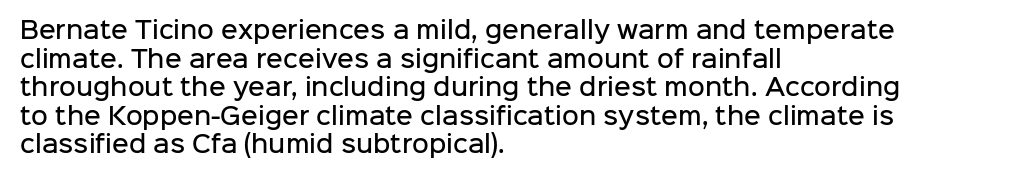
The image shows 23 px text type, upright; set left-aligned, line spacing 1.24x, normal letter spacing, not underlined.
